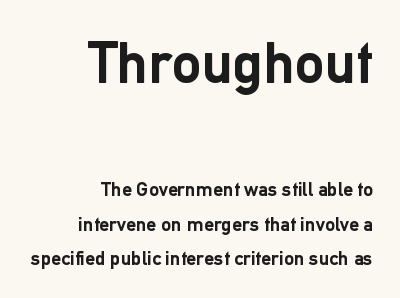
{"serif": "no", "italic": "no", "bold": "yes", "weight": "semibold", "width": "normal", "stroke_contrast": "low", "x_height": "medium", "monospaced": "no", "underline": "no", "align": "right", "line_spacing_ratio": 1.74, "letter_spacing": "normal", "letter_spacing_em": 0.0, "larger_block": "first", "size_ratio": 2.95, "glyph_px": 59}
